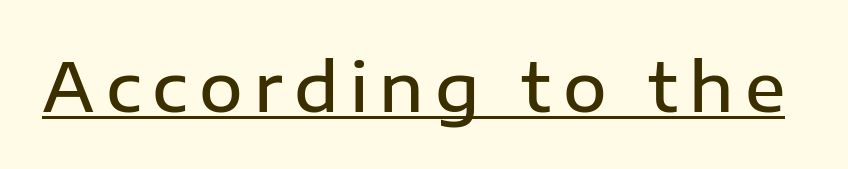
The image shows 67 px semibold sans-serif type, upright; set underlined; low stroke contrast and a medium x-height.
